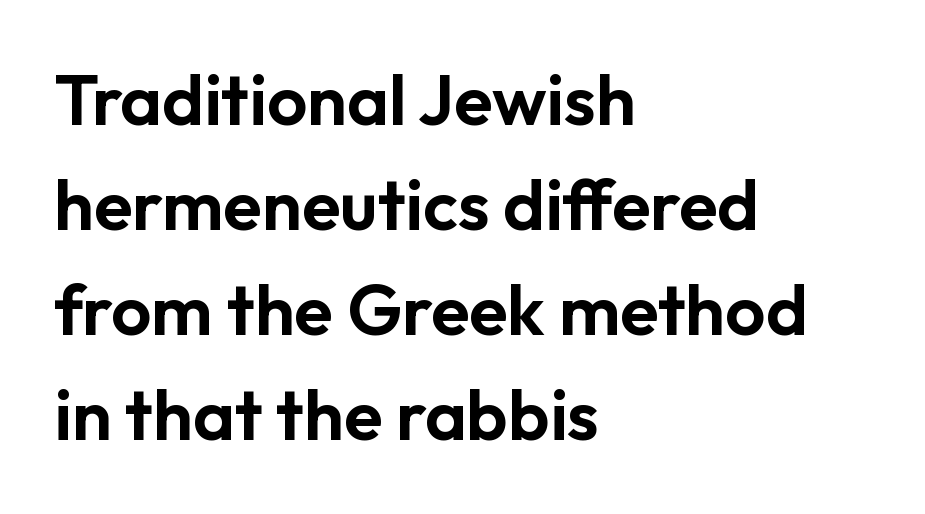
{"serif": "no", "italic": "no", "width": "normal", "stroke_contrast": "low", "x_height": "medium", "monospaced": "no", "underline": "no", "align": "left", "line_spacing": "normal", "line_spacing_ratio": 1.48, "letter_spacing": "normal", "letter_spacing_em": 0.0, "glyph_px": 71}
